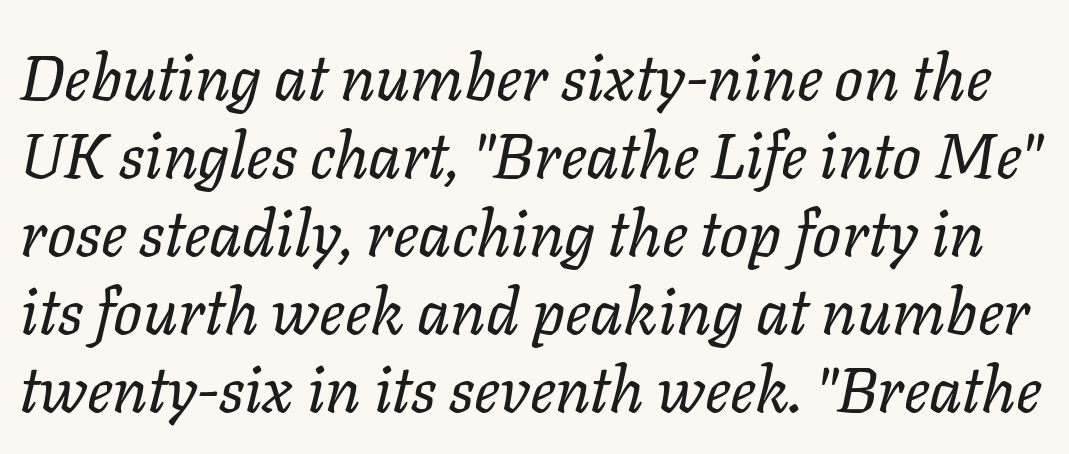
{"italic": "yes", "lean": "right", "slant_degrees": 11, "bold": "no", "weight": "regular", "width": "normal", "stroke_contrast": "low", "x_height": "medium", "monospaced": "no", "underline": "no", "line_spacing_ratio": 1.22, "letter_spacing": "normal", "letter_spacing_em": 0.0, "glyph_px": 64}
